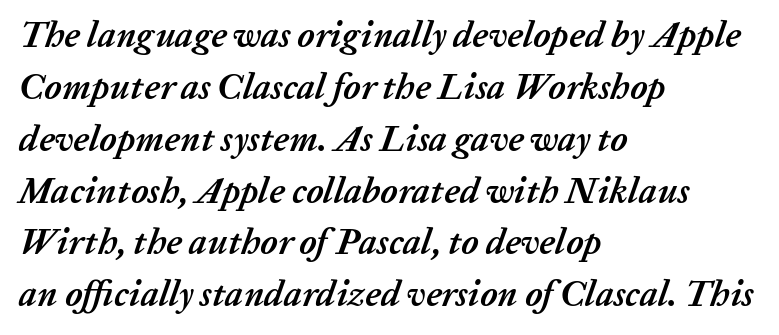
This is oblique type, the kind used for emphasis or titles. These lines are rendered in a variable-pitch font. Students, note that the glyphs here touch the page at normal intervals. Each row of text sits above clean, open space. In terms of leading, this rendering sits right in the middle.
